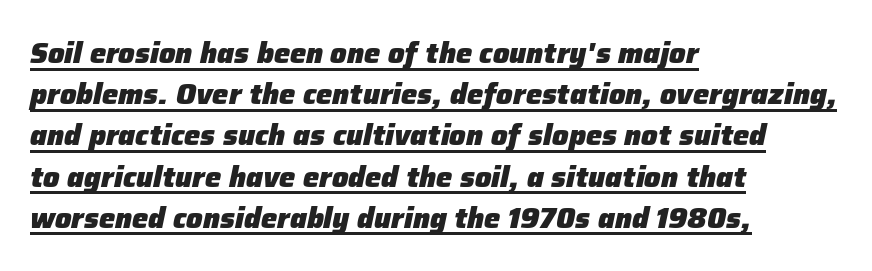
Q: Is the text bold? A: Yes.
Q: Is the text italic (slanted)? A: Yes, it leans right by about 12 degrees.
Q: Is the text underlined? A: Yes.
Q: How is the paragraph aligned? A: Left-aligned.
Q: Is the spacing between letters normal or unusually wide? A: Normal.
Q: Is the spacing between lines tight, normal or loose? A: Normal.
Q: Width (condensed, normal, or wide)? A: Normal.
Q: Stroke contrast? A: Low.
Q: x-height? A: Medium.
Q: Monospaced? A: No.
